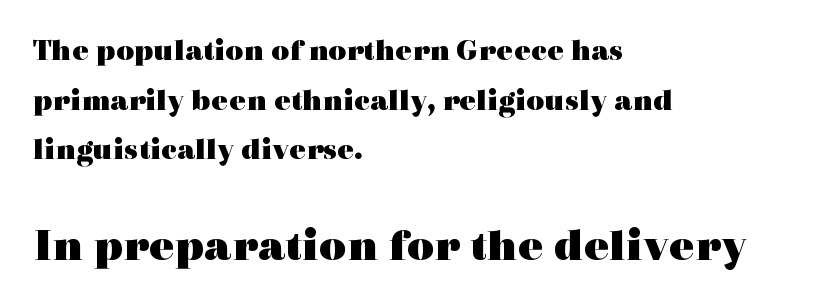
Q: Is the text bold? A: Yes.
Q: Is the text italic (slanted)? A: No, it is upright.
Q: Is the typeface a serif or a sans-serif typeface? A: Serif.
Q: Is the text underlined? A: No.
Q: How is the paragraph aligned? A: Left-aligned.
Q: Is the spacing between letters normal or unusually wide? A: Normal.
Q: Is the spacing between lines tight, normal or loose? A: Normal.
Q: Which block of text is set in a larger size, the first (top) or the second (bottom)? A: The second (bottom) one.
Q: Width (condensed, normal, or wide)? A: Wide.
Q: x-height? A: Medium.
Q: Monospaced? A: No.
